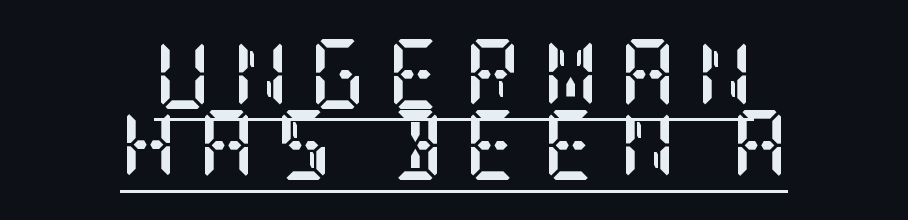
Underlined type. In terms of weight, the rendering is a true, heavy bold. Observe the wide spacing: letters keep a clear distance from each other. A roman cut, with each character standing at attention.
